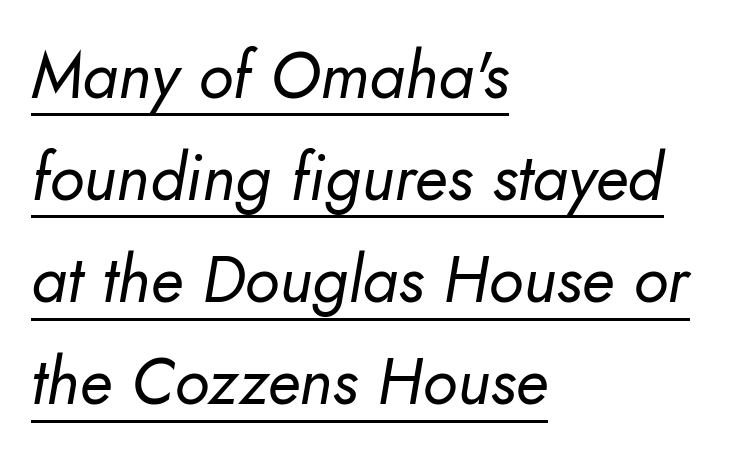
Q: Is the text bold? A: No.
Q: Is the text italic (slanted)? A: Yes, it leans right by about 10 degrees.
Q: Is the text underlined? A: Yes.
Q: How is the paragraph aligned? A: Left-aligned.
Q: Is the spacing between letters normal or unusually wide? A: Normal.
Q: Is the spacing between lines tight, normal or loose? A: Normal.
Q: Width (condensed, normal, or wide)? A: Normal.
Q: Stroke contrast? A: Low.
Q: x-height? A: Small.
Q: Monospaced? A: No.
